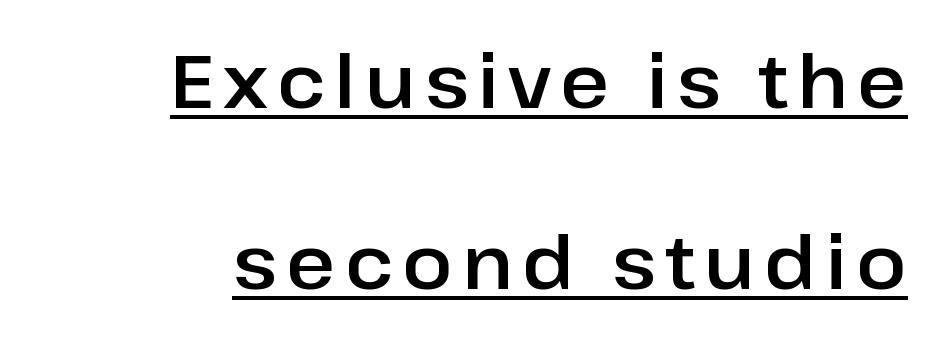
In terms of leading, this rendering errs on the spacious side. Every character sits straight up, as roman type does. This sample has the flowing, uneven cadence of proportional lettering. Typeset ragged left — the right edge is the straight one. The rendering uses the underline text-decoration.
